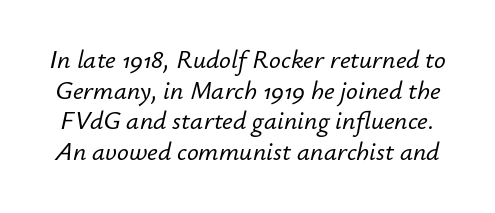
Q: Is the text italic (slanted)? A: Yes, it leans right by about 12 degrees.
Q: Is the text underlined? A: No.
Q: Is the spacing between letters normal or unusually wide? A: Normal.
